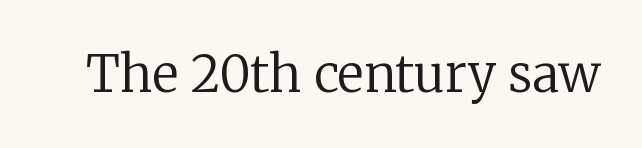
Classification — serif. You can tell it's not italic because the verticals are truly vertical. The letters advance in unequal steps, a hallmark of proportional type. Summary of weight: not heavy and not bold. Rule under the text: the space is simply empty. A typesetter would call this zero additional tracking.
